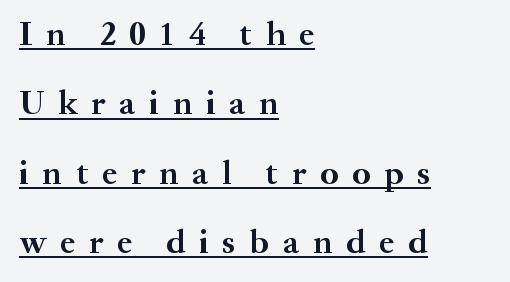
{"serif": "yes", "italic": "no", "bold": "yes", "weight": "semibold", "width": "normal", "stroke_contrast": "medium", "x_height": "small", "monospaced": "no", "underline": "yes", "align": "left", "line_spacing": "loose", "line_spacing_ratio": 2.04, "letter_spacing": "wide", "letter_spacing_em": 0.41, "glyph_px": 34}
